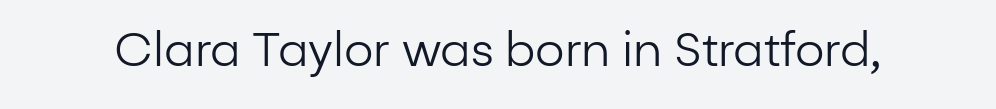
Q: Is the text bold? A: No.
Q: Is the text italic (slanted)? A: No, it is upright.
Q: Is the typeface a serif or a sans-serif typeface? A: Sans-serif.
Q: Is the text underlined? A: No.
Q: Is the spacing between letters normal or unusually wide? A: Normal.
Q: Width (condensed, normal, or wide)? A: Normal.
Q: Stroke contrast? A: Low.
Q: x-height? A: Medium.
Q: Monospaced? A: No.
